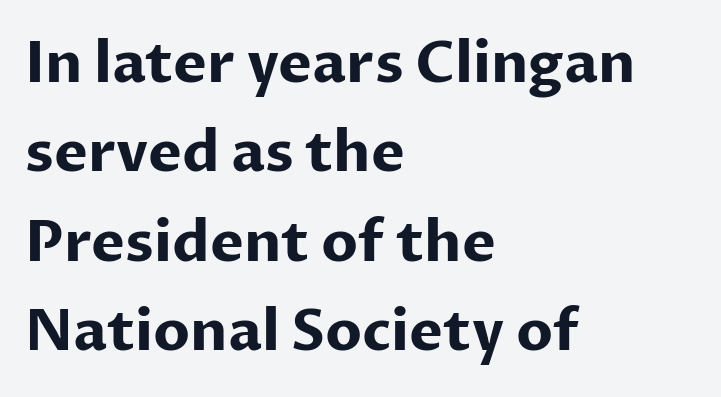
{"serif": "no", "italic": "no", "bold": "yes", "weight": "bold", "width": "normal", "stroke_contrast": "low", "x_height": "medium", "monospaced": "no", "underline": "no", "align": "left", "line_spacing": "normal", "line_spacing_ratio": 1.57, "letter_spacing": "normal", "letter_spacing_em": 0.0, "glyph_px": 57}
